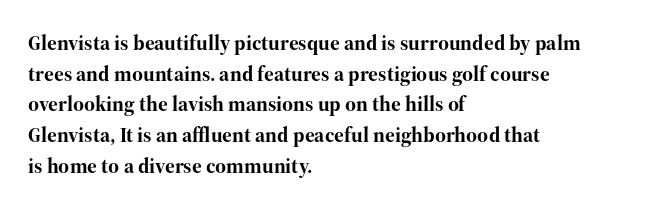
Q: Is the text bold? A: Yes.
Q: Is the text italic (slanted)? A: No, it is upright.
Q: Is the text underlined? A: No.
Q: How is the paragraph aligned? A: Left-aligned.
Q: Is the spacing between letters normal or unusually wide? A: Normal.
Q: Is the spacing between lines tight, normal or loose? A: Normal.
